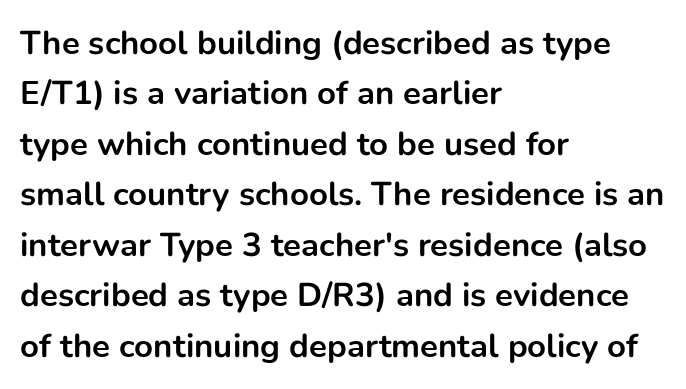
Tracking value appears to be zero — textbook default spacing. The rendering uses a moderate line-height, typical for paragraphs. This is the regular roman posture of the typeface. Nobody drew a line under any word here. Here the designer chose a conventional face with non-uniform glyph widths.
